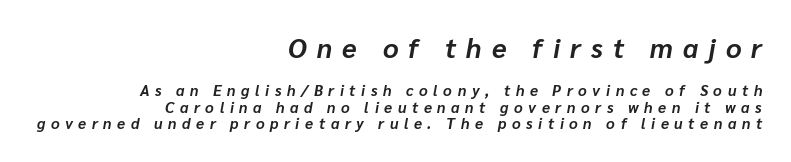
The characters look thick and weighty, a clear bold. The type is letterspaced generously, with wide tracking. These lines are set flush right with a ragged left edge. The vertical gap from one line to the next is small. Style check: oblique. Scale decreases going downward across the two blocks.
